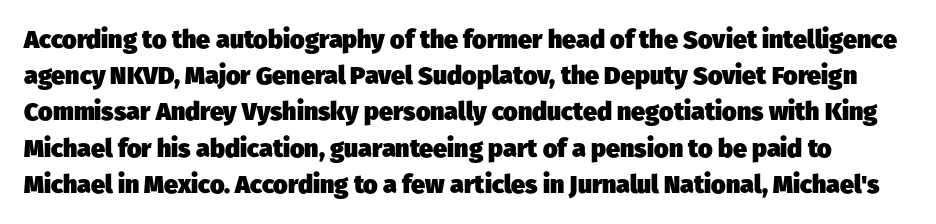
Caption: bold face, heavy strokes. Tracking here is standard; glyphs follow each other at the usual distance. Descenders hang freely into open space. This block has exactly the height ordinary leading produces.
